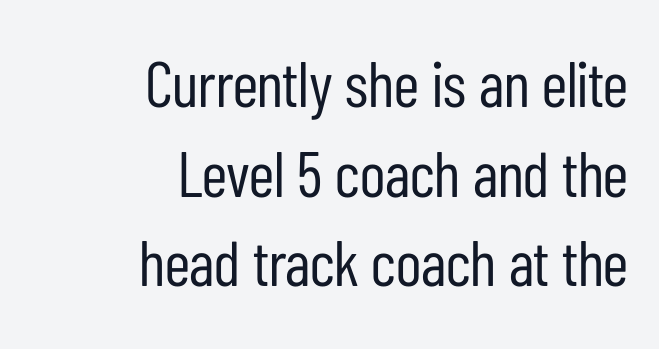
{"serif": "no", "italic": "no", "bold": "no", "weight": "regular", "width": "condensed", "stroke_contrast": "low", "x_height": "medium", "monospaced": "no", "underline": "no", "align": "right", "line_spacing": "normal", "line_spacing_ratio": 1.4, "letter_spacing": "normal", "letter_spacing_em": 0.0, "glyph_px": 64}
